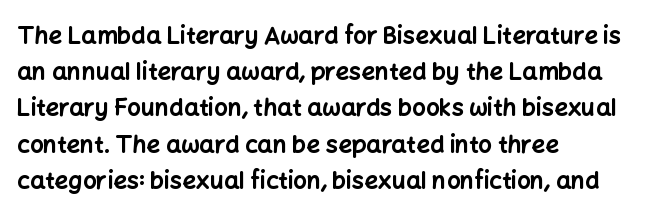
The image shows 24 px bold type, upright; set left-aligned, normal line spacing (1.51x), normal letter spacing, not underlined.
